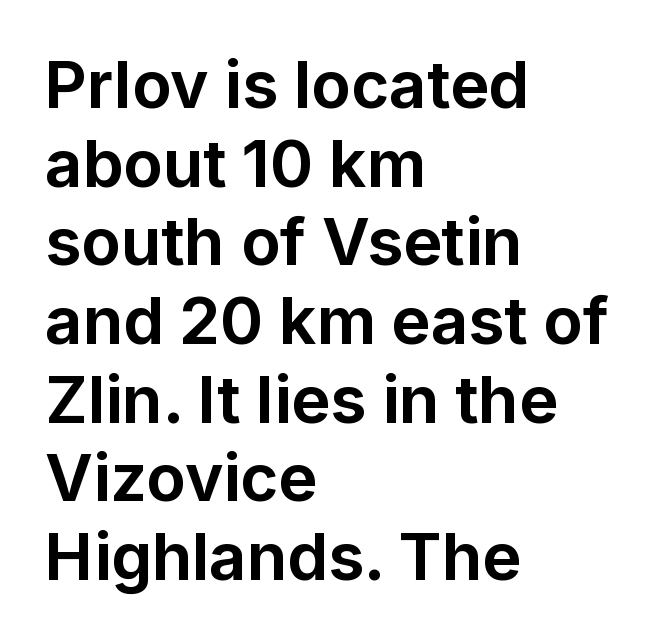
The image shows 65 px bold sans-serif type, upright; set left-aligned, line spacing 1.21x, normal letter spacing, not underlined; low stroke contrast and a medium x-height.
